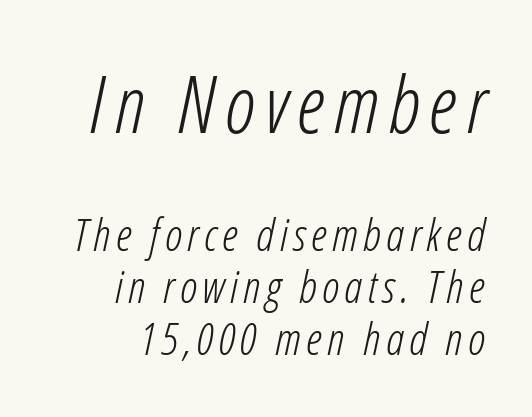
Q: Is the text bold? A: No.
Q: Is the text italic (slanted)? A: Yes, it leans right by about 12 degrees.
Q: Is the text underlined? A: No.
Q: How is the paragraph aligned? A: Right-aligned.
Q: Is the spacing between lines tight, normal or loose? A: Tight.
Q: Which block of text is set in a larger size, the first (top) or the second (bottom)? A: The first (top) one.
Q: Width (condensed, normal, or wide)? A: Condensed.
Q: Stroke contrast? A: Low.
Q: x-height? A: Medium.
Q: Monospaced? A: No.
